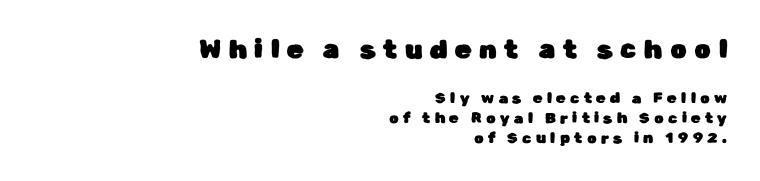
{"italic": "no", "underline": "no", "align": "right", "line_spacing": "normal", "line_spacing_ratio": 1.33, "letter_spacing": "wide", "letter_spacing_em": 0.3, "larger_block": "first", "size_ratio": 1.73, "glyph_px": 26}
